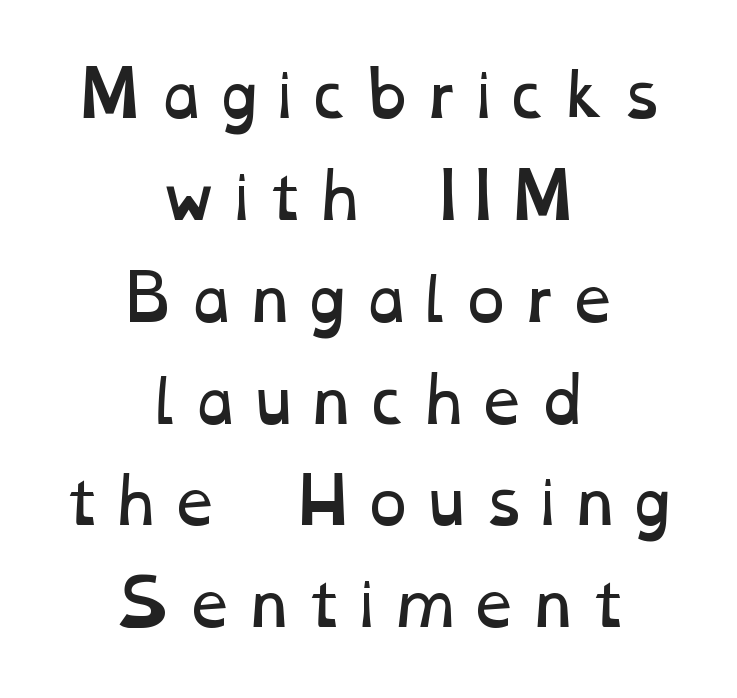
The space beneath each line is pristine and unruled. Is this a fixed-width face? No — the glyphs have proportional, varying widths. The whitespace from short lines is split evenly between both sides. Weight class: somewhere from thin through regular. Baseline-to-baseline distance is the conventional proportion of letter height.
